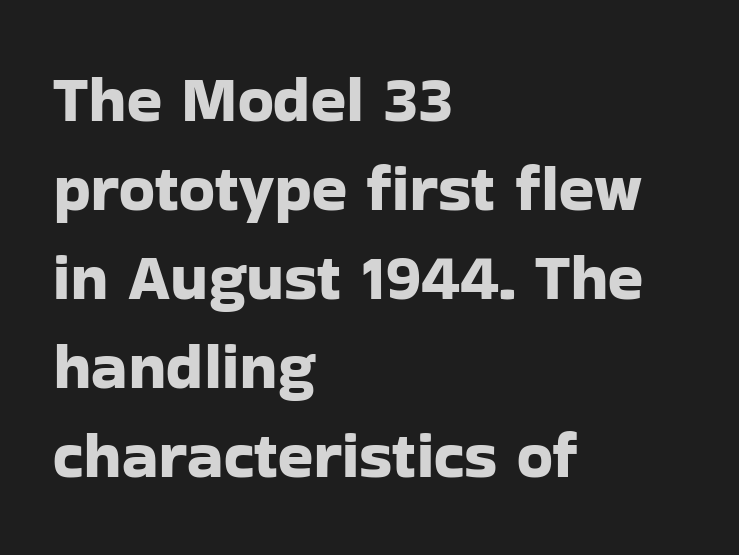
A typesetter would call this leading conventional body-copy spacing. The letters stand upright; this is a roman face. A classic flush-left, rag-right setting is used for this passage. The passage shown is not underscored anywhere. To sum up the face: it is a sans, with no serifs.
